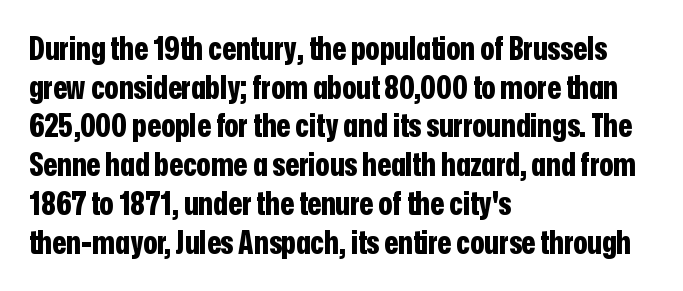
{"serif": "no", "italic": "no", "bold": "yes", "weight": "bold", "width": "condensed", "stroke_contrast": "low", "x_height": "medium", "monospaced": "no", "underline": "no", "align": "left", "line_spacing_ratio": 1.21, "letter_spacing": "normal", "letter_spacing_em": 0.0, "glyph_px": 32}
